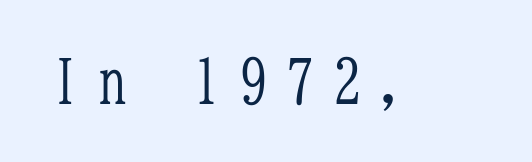
Q: Is the text bold? A: No.
Q: Is the text italic (slanted)? A: No, it is upright.
Q: Is the typeface a serif or a sans-serif typeface? A: Serif.
Q: Is the text underlined? A: No.
Q: Is the spacing between letters normal or unusually wide? A: Unusually wide.
Q: Width (condensed, normal, or wide)? A: Condensed.
Q: Stroke contrast? A: Low.
Q: x-height? A: Medium.
Q: Monospaced? A: Yes.
